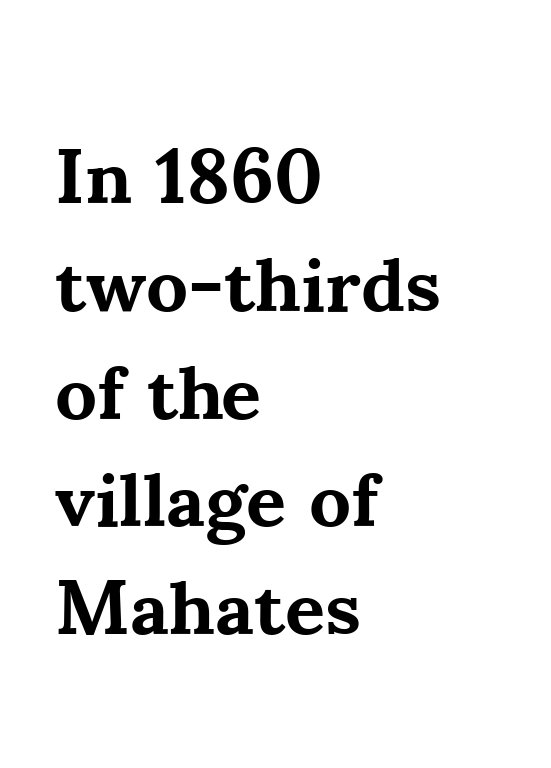
Q: Is the text bold? A: Yes.
Q: Is the text italic (slanted)? A: No, it is upright.
Q: Is the typeface a serif or a sans-serif typeface? A: Serif.
Q: Is the text underlined? A: No.
Q: How is the paragraph aligned? A: Left-aligned.
Q: Is the spacing between letters normal or unusually wide? A: Normal.
Q: Is the spacing between lines tight, normal or loose? A: Normal.
Q: Width (condensed, normal, or wide)? A: Normal.
Q: Stroke contrast? A: Medium.
Q: x-height? A: Small.
Q: Monospaced? A: No.
